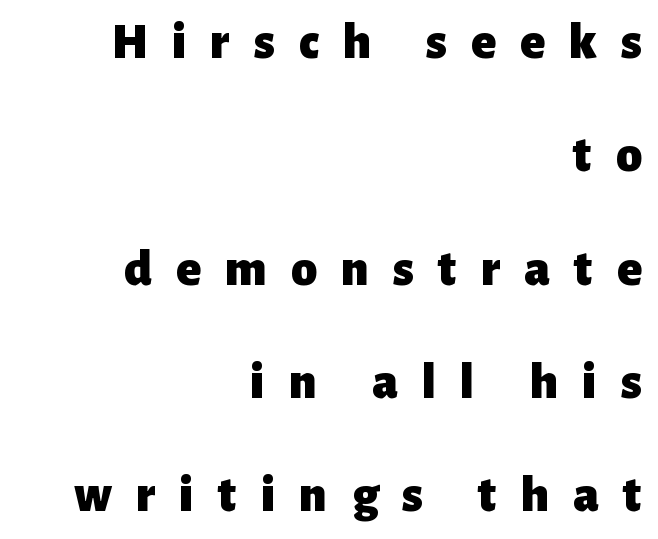
{"serif": "no", "italic": "no", "bold": "yes", "weight": "heavy", "width": "normal", "stroke_contrast": "low", "x_height": "medium", "monospaced": "no", "underline": "no", "align": "right", "line_spacing": "loose", "line_spacing_ratio": 2.18, "letter_spacing": "wide", "letter_spacing_em": 0.46, "glyph_px": 52}
